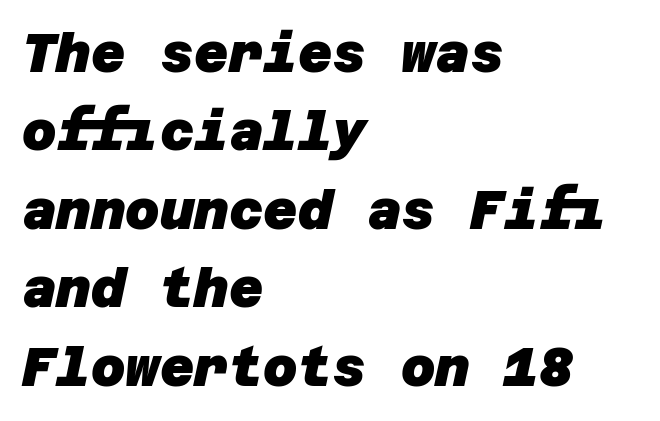
The image shows 53 px heavy sans-serif type; set left-aligned, normal line spacing (1.48x), normal letter spacing, not underlined; low stroke contrast and a large x-height.
